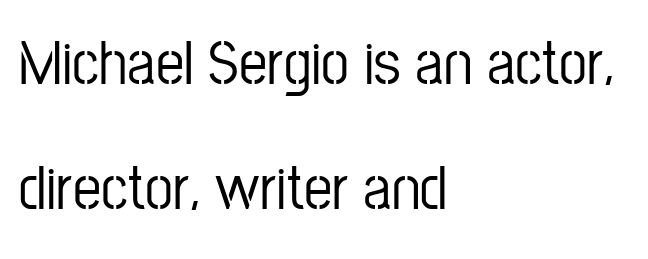
Q: Is the text italic (slanted)? A: No, it is upright.
Q: Is the typeface a serif or a sans-serif typeface? A: Sans-serif.
Q: Is the text underlined? A: No.
Q: How is the paragraph aligned? A: Left-aligned.
Q: Is the spacing between letters normal or unusually wide? A: Normal.
Q: Is the spacing between lines tight, normal or loose? A: Loose.
Q: Width (condensed, normal, or wide)? A: Condensed.
Q: Stroke contrast? A: Low.
Q: x-height? A: Medium.
Q: Monospaced? A: No.
